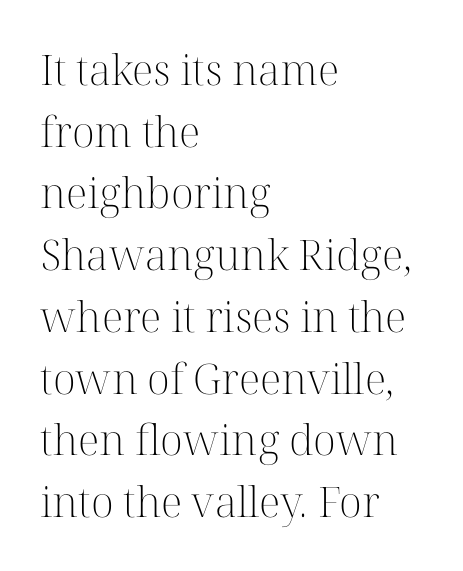
The image shows 42 px light serif type, upright; set left-aligned, normal line spacing (1.47x), normal letter spacing, not underlined; high stroke contrast and a medium x-height.
